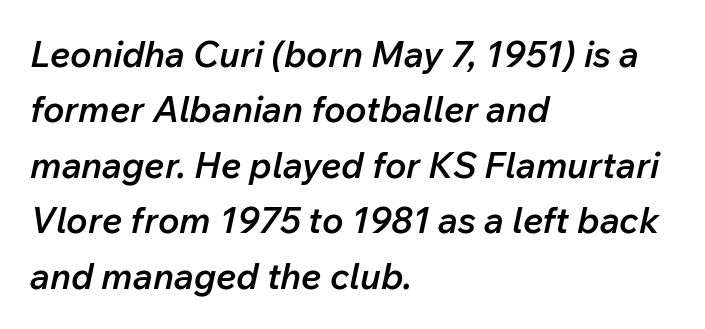
{"italic": "yes", "lean": "right", "slant_degrees": 12, "bold": "semi", "weight": "semibold", "width": "normal", "stroke_contrast": "low", "x_height": "medium", "monospaced": "no", "underline": "no", "align": "left", "line_spacing": "normal", "line_spacing_ratio": 1.54, "letter_spacing": "normal", "letter_spacing_em": 0.0, "glyph_px": 36}
